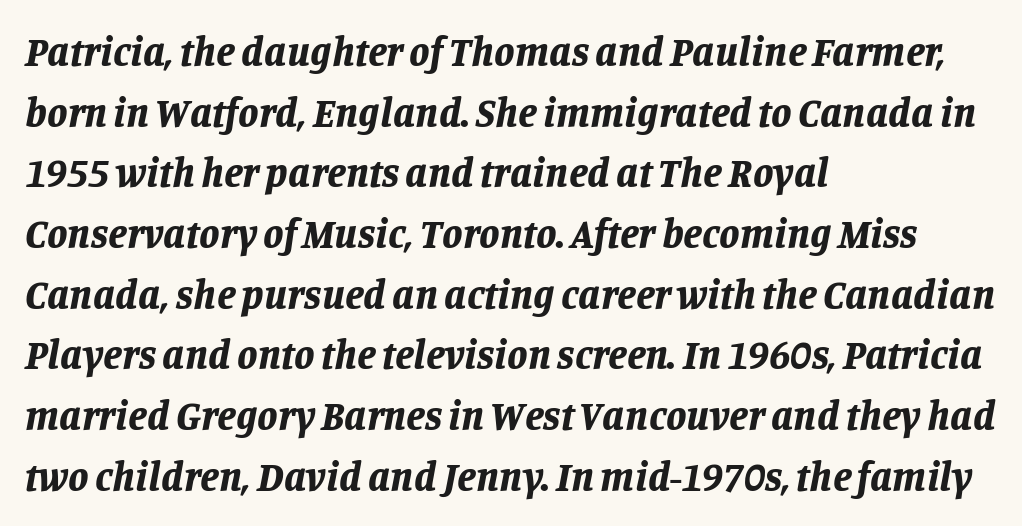
One-word summary of the alignment: left. Descenders hang freely into open space. Students, observe: this is what conventionally led text looks like. Observe the lean: these are italic letterforms. Does extra space separate the letters? No, they use regular spacing.
